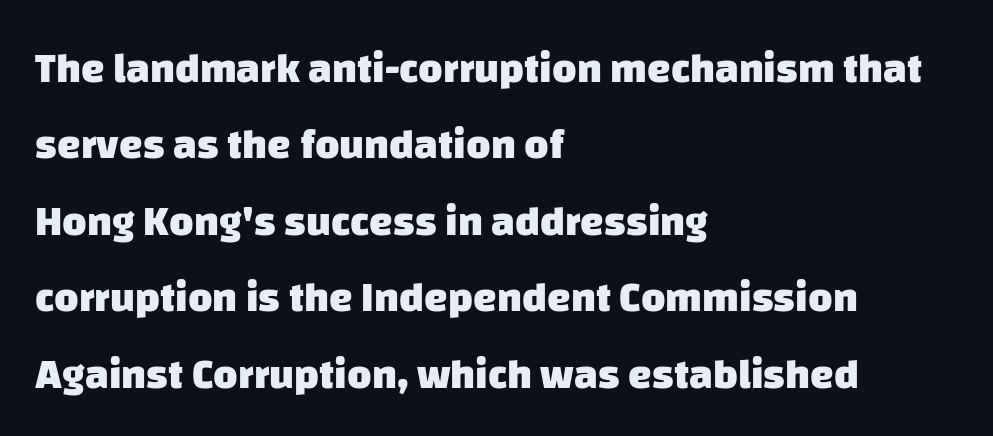
I'd call this a sans setting — the letters go barefoot. Spacing verdict: proportional, widths tailored to each character. Alignment: flush left. On the weight axis this lands at bold, roughly 700. This rendering leaves character spacing at its baseline value.
